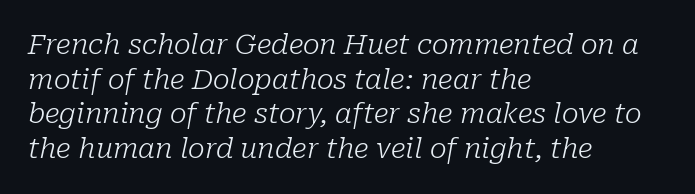
Notice how the passage keeps a crisp vertical edge on the left only. Look at the tracking — it's just the regular setting, nothing added. The typeface chosen for these lines features serifs. The typography opts for an oblique posture over an upright one.
